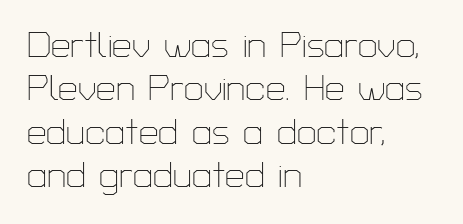
{"serif": "no", "italic": "no", "bold": "no", "weight": "thin", "width": "normal", "stroke_contrast": "low", "x_height": "medium", "monospaced": "no", "underline": "no", "align": "left", "line_spacing_ratio": 1.24, "letter_spacing": "normal", "letter_spacing_em": 0.0, "glyph_px": 35}
